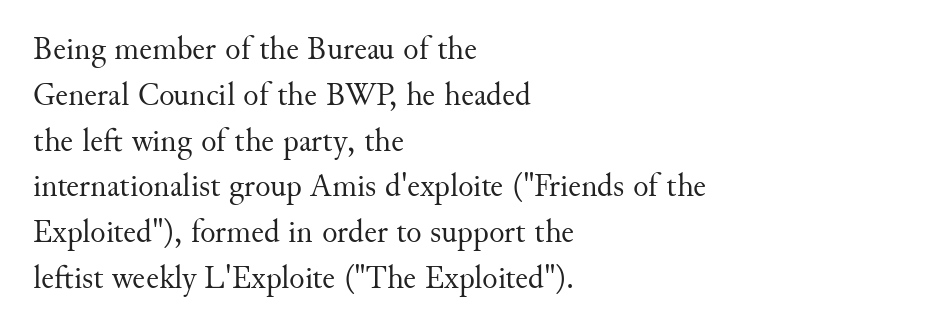
Q: Is the text bold? A: No.
Q: Is the text italic (slanted)? A: No, it is upright.
Q: Is the typeface a serif or a sans-serif typeface? A: Serif.
Q: Is the text underlined? A: No.
Q: How is the paragraph aligned? A: Left-aligned.
Q: Is the spacing between letters normal or unusually wide? A: Normal.
Q: Is the spacing between lines tight, normal or loose? A: Normal.
Q: Width (condensed, normal, or wide)? A: Normal.
Q: Stroke contrast? A: Medium.
Q: x-height? A: Small.
Q: Monospaced? A: No.
